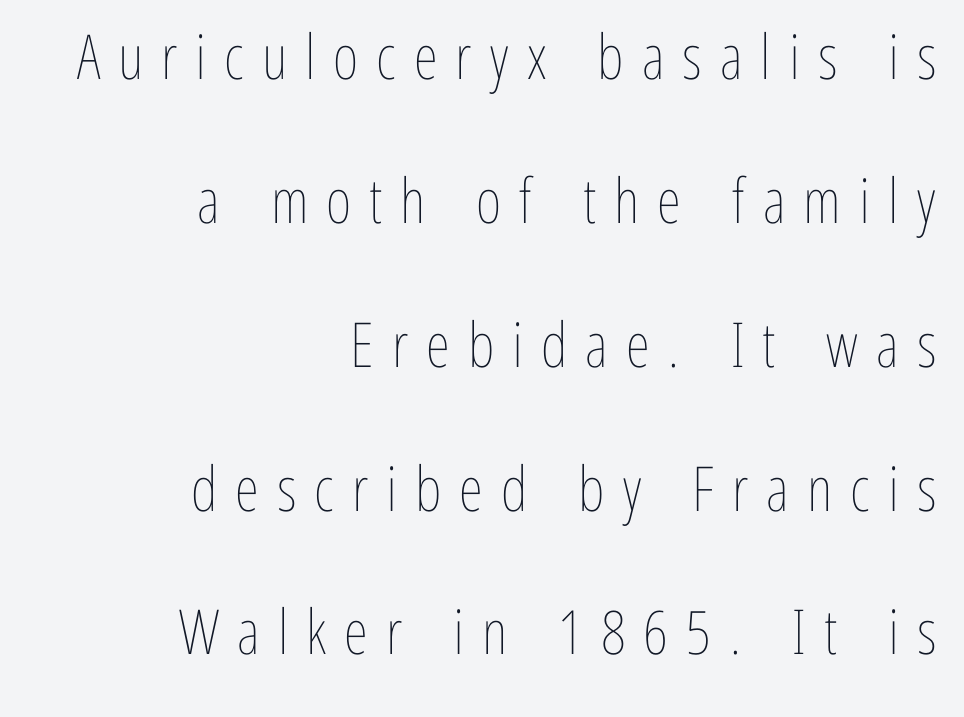
The image shows 62 px thin, condensed type, upright; set right-aligned, loose line spacing (2.32x), unusually wide letter spacing (+0.29 em), not underlined; low stroke contrast and a medium x-height.
